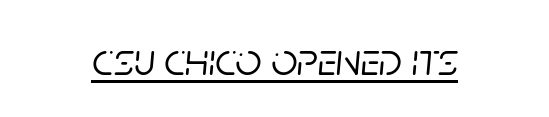
The image shows 46 px text type, italic (leaning right); set normal letter spacing, underlined; low stroke contrast and a large x-height.
